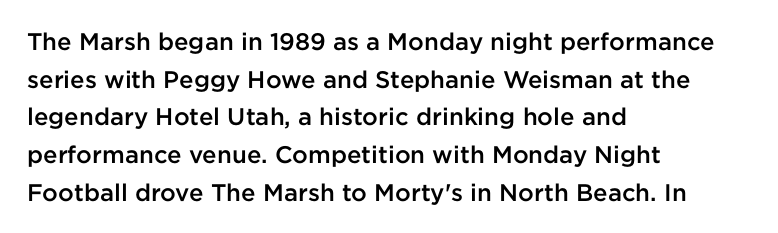
{"italic": "no", "bold": "semi", "underline": "no", "align": "left", "line_spacing": "normal", "line_spacing_ratio": 1.57, "letter_spacing": "normal", "letter_spacing_em": 0.0, "glyph_px": 24}
